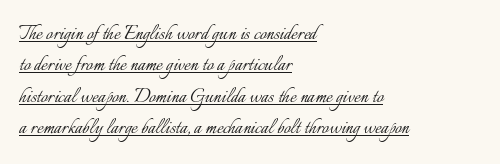
The image shows 24 px text type; set left-aligned, normal line spacing (1.31x), normal letter spacing, underlined.
